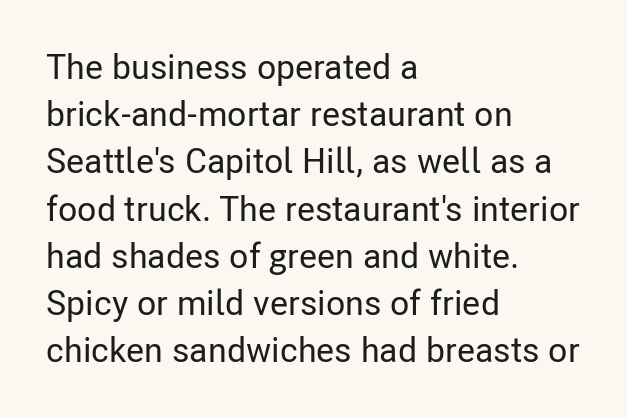
Q: Is the text italic (slanted)? A: No, it is upright.
Q: Is the typeface a serif or a sans-serif typeface? A: Sans-serif.
Q: Is the text underlined? A: No.
Q: How is the paragraph aligned? A: Left-aligned.
Q: Is the spacing between letters normal or unusually wide? A: Normal.
Q: Is the spacing between lines tight, normal or loose? A: Normal.
Q: Width (condensed, normal, or wide)? A: Condensed.
Q: Stroke contrast? A: Low.
Q: x-height? A: Medium.
Q: Monospaced? A: No.
